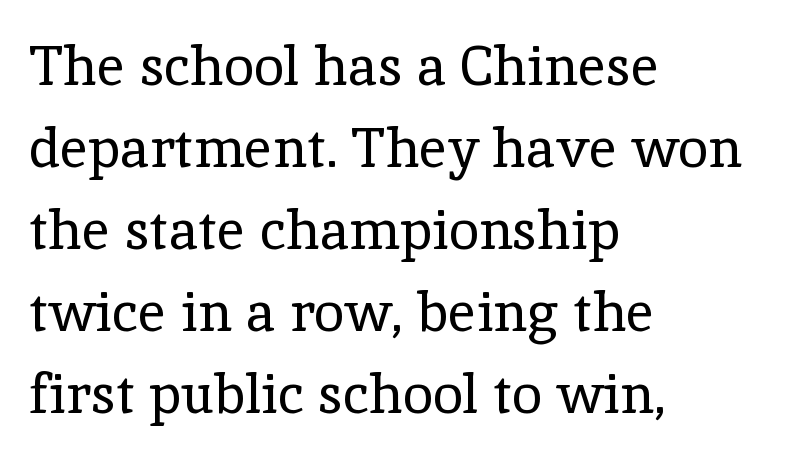
The letters advance in unequal steps, a hallmark of proportional type. Italic: no, the glyphs are upright roman. The designer left line spacing at the default. Descenders are the only things crossing below the line.
